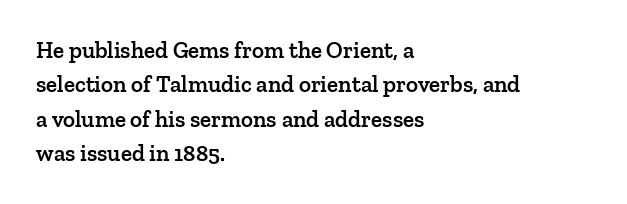
The image shows 23 px text type, upright; set left-aligned, normal line spacing (1.5x), normal letter spacing, not underlined.
